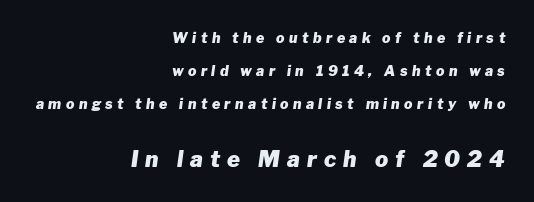
Q: Is the text bold? A: Yes.
Q: Is the text italic (slanted)? A: Yes, it leans right by about 8 degrees.
Q: Is the text underlined? A: No.
Q: How is the paragraph aligned? A: Right-aligned.
Q: Is the spacing between letters normal or unusually wide? A: Unusually wide.
Q: Is the spacing between lines tight, normal or loose? A: Loose.
Q: Which block of text is set in a larger size, the first (top) or the second (bottom)? A: The second (bottom) one.
